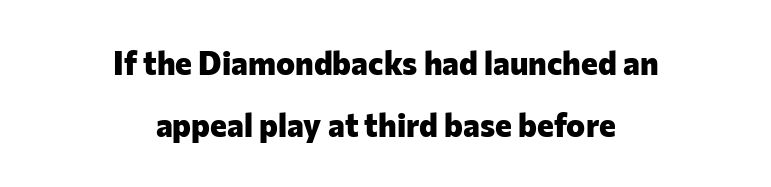
{"serif": "no", "italic": "no", "bold": "yes", "weight": "heavy", "width": "normal", "stroke_contrast": "low", "x_height": "medium", "monospaced": "no", "underline": "no", "align": "center", "line_spacing": "loose", "line_spacing_ratio": 1.95, "letter_spacing": "normal", "letter_spacing_em": 0.0, "glyph_px": 32}
